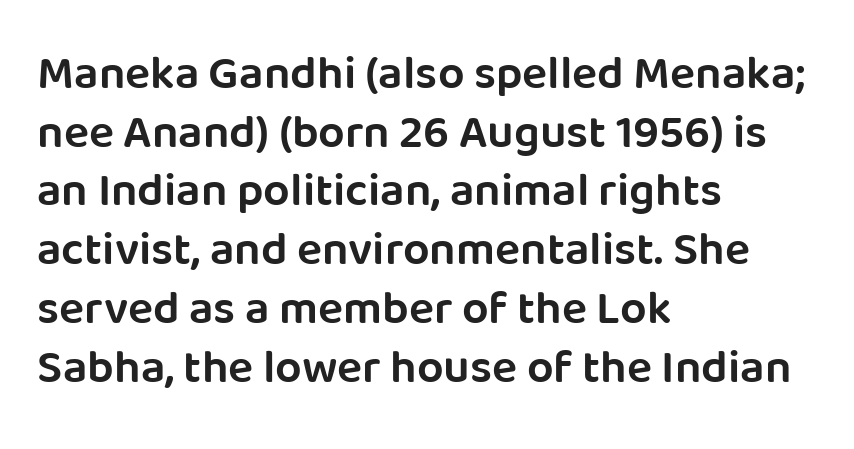
Q: Is the text bold? A: Semi-bold.
Q: Is the text italic (slanted)? A: No, it is upright.
Q: Is the typeface a serif or a sans-serif typeface? A: Sans-serif.
Q: Is the text underlined? A: No.
Q: How is the paragraph aligned? A: Left-aligned.
Q: Is the spacing between letters normal or unusually wide? A: Normal.
Q: Is the spacing between lines tight, normal or loose? A: Normal.
Q: Width (condensed, normal, or wide)? A: Normal.
Q: Stroke contrast? A: Low.
Q: x-height? A: Large.
Q: Monospaced? A: No.
